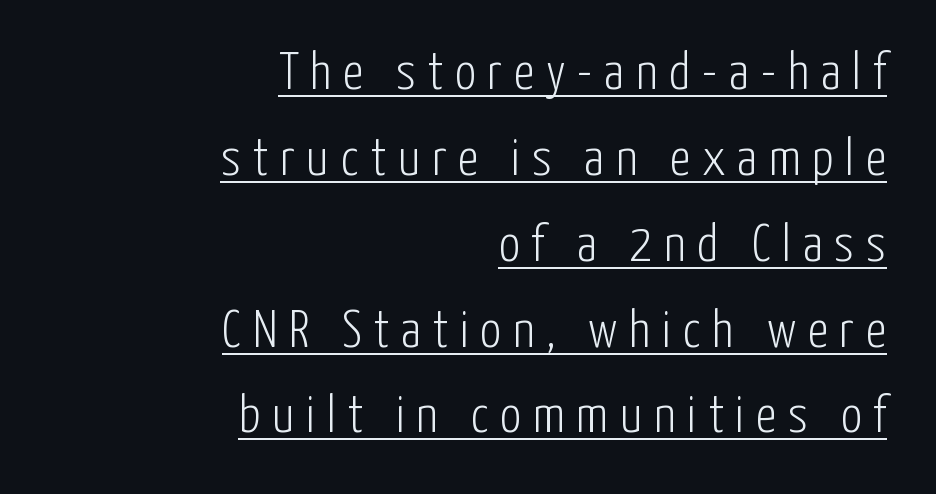
Varying glyph widths throughout — classic text-font behaviour. This sample is right-justified, so line beginnings fall wherever the words allow. The rendering shows plain stroke endings on the letterforms — a sans-serif design. Underline: present.
